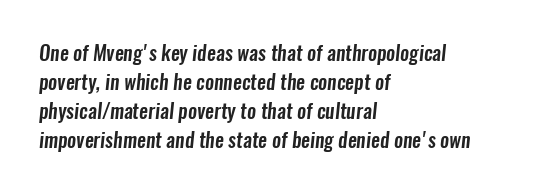
Q: Is the text underlined? A: No.
Q: How is the paragraph aligned? A: Left-aligned.
Q: Is the spacing between letters normal or unusually wide? A: Normal.
Q: Is the spacing between lines tight, normal or loose? A: Normal.
